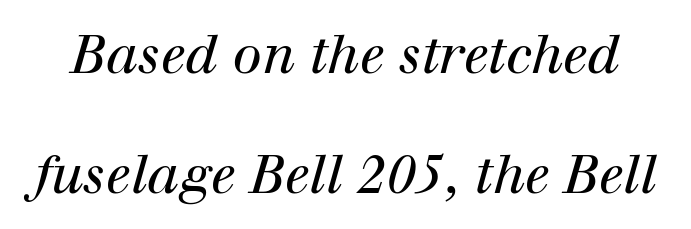
Between one letter and the next there's only the usual sliver of space. Compared with typical paragraphs, the rows here are farther apart. What kind of face is this? One with serifs. Weight class: somewhere from thin through regular.
